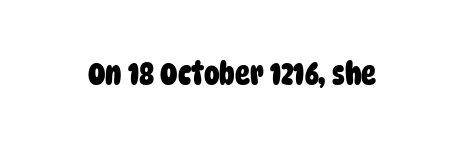
Q: Is the text bold? A: Yes.
Q: Is the typeface a serif or a sans-serif typeface? A: Sans-serif.
Q: Is the text underlined? A: No.
Q: Is the spacing between letters normal or unusually wide? A: Normal.
Q: Width (condensed, normal, or wide)? A: Condensed.
Q: Stroke contrast? A: Low.
Q: x-height? A: Large.
Q: Monospaced? A: No.
